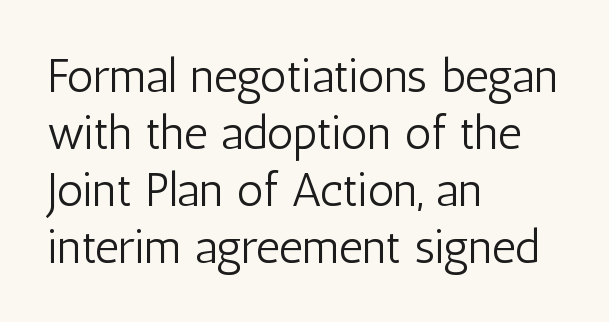
{"serif": "no", "italic": "no", "bold": "no", "weight": "light", "width": "condensed", "stroke_contrast": "low", "x_height": "medium", "monospaced": "no", "underline": "no", "align": "left", "line_spacing_ratio": 1.21, "letter_spacing": "normal", "letter_spacing_em": 0.0, "glyph_px": 47}
